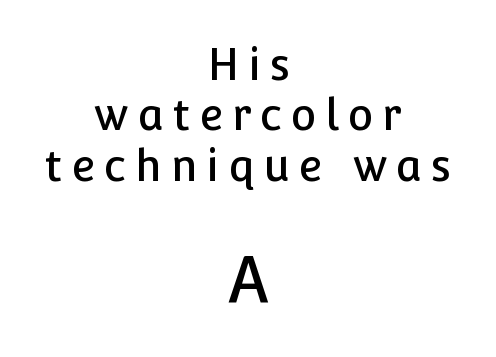
The image shows 64 px sans-serif type, upright; set centered, line spacing 1.17x, unusually wide letter spacing (+0.21 em), not underlined; the second (bottom) block is 1.49x larger; low stroke contrast and a medium x-height.
